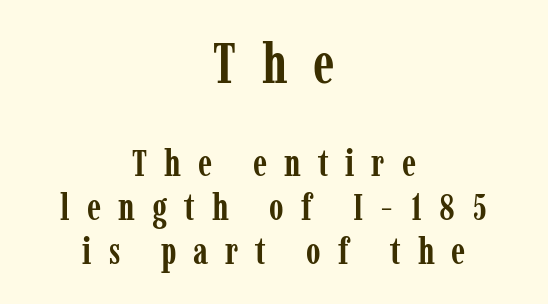
The image shows 56 px semibold, condensed serif type, upright; set centered, line spacing 1.19x, unusually wide letter spacing (+0.46 em), not underlined; the first (top) block is 1.51x larger; low stroke contrast and a medium x-height.
